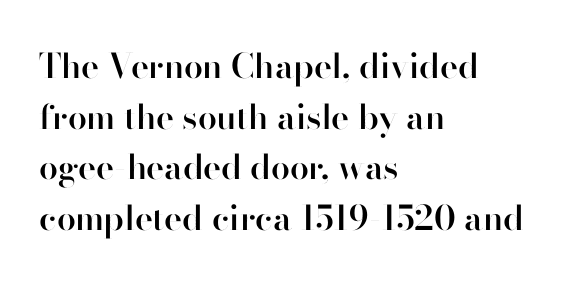
{"serif": "no", "italic": "no", "bold": "semi", "weight": "semibold", "width": "normal", "stroke_contrast": "high", "x_height": "small", "monospaced": "no", "underline": "no", "align": "left", "line_spacing": "normal", "line_spacing_ratio": 1.49, "letter_spacing": "normal", "letter_spacing_em": 0.0, "glyph_px": 34}
